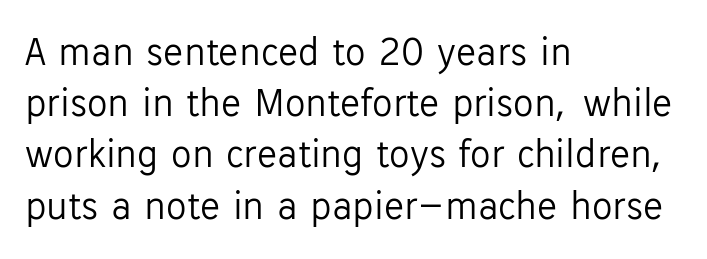
{"serif": "no", "italic": "no", "bold": "no", "weight": "light", "width": "normal", "stroke_contrast": "low", "x_height": "medium", "monospaced": "no", "underline": "no", "align": "left", "line_spacing": "normal", "line_spacing_ratio": 1.25, "letter_spacing": "normal", "letter_spacing_em": 0.0, "glyph_px": 41}
